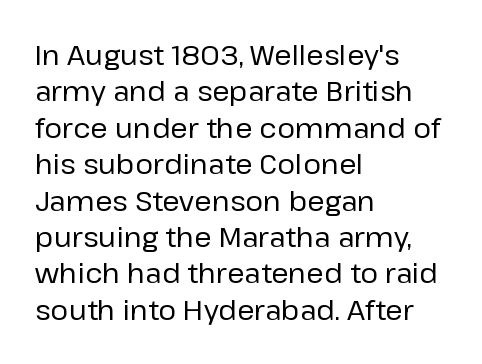
{"serif": "no", "italic": "no", "bold": "no", "weight": "regular", "width": "normal", "stroke_contrast": "low", "x_height": "medium", "monospaced": "no", "underline": "no", "align": "left", "line_spacing": "normal", "line_spacing_ratio": 1.3, "letter_spacing": "normal", "letter_spacing_em": 0.0, "glyph_px": 28}
